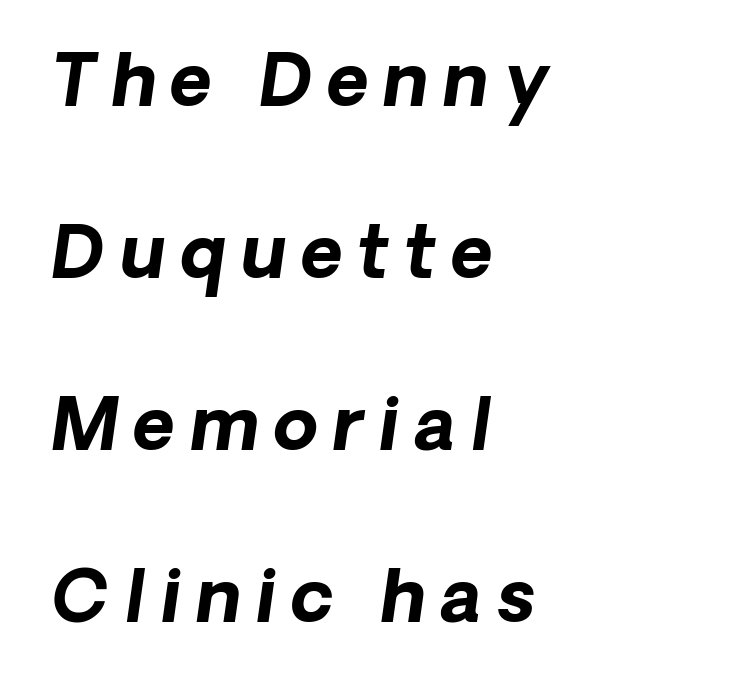
Q: Is the text bold? A: Yes.
Q: Is the typeface a serif or a sans-serif typeface? A: Sans-serif.
Q: Is the text underlined? A: No.
Q: How is the paragraph aligned? A: Left-aligned.
Q: Is the spacing between letters normal or unusually wide? A: Unusually wide.
Q: Is the spacing between lines tight, normal or loose? A: Loose.
Q: Width (condensed, normal, or wide)? A: Normal.
Q: Stroke contrast? A: Low.
Q: x-height? A: Medium.
Q: Monospaced? A: No.
